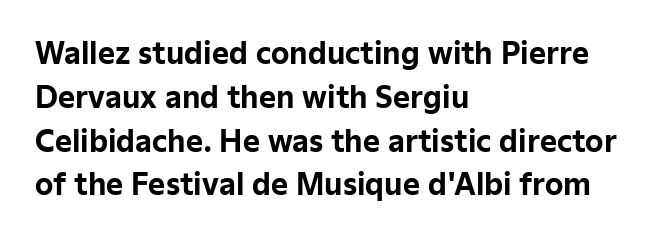
{"serif": "no", "italic": "no", "bold": "yes", "weight": "bold", "width": "normal", "stroke_contrast": "low", "x_height": "medium", "monospaced": "no", "underline": "no", "align": "left", "line_spacing": "normal", "line_spacing_ratio": 1.51, "letter_spacing": "normal", "letter_spacing_em": 0.0, "glyph_px": 29}
